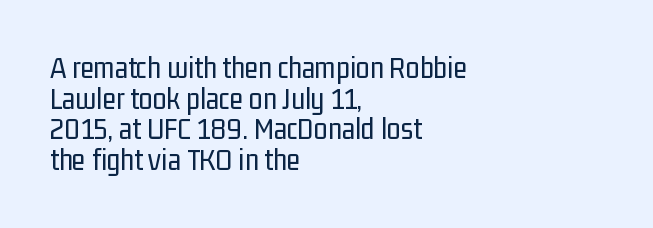
In terms of posture, this sample is upright. This is not heavy type; no bold has been used. A typesetter would call this proportional, since set widths differ per character. The strip under each line holds only bare page. What kind of face is this? One without serifs — a sans. Reading down the block, your eye returns to a fixed left position each line.
